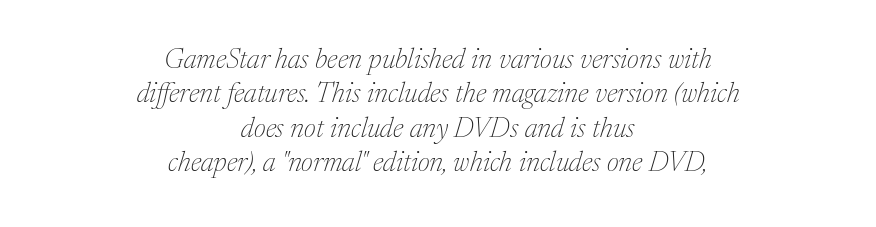
Q: Is the text bold? A: No.
Q: Is the text italic (slanted)? A: Yes, it leans right by about 17 degrees.
Q: Is the typeface a serif or a sans-serif typeface? A: Serif.
Q: Is the text underlined? A: No.
Q: How is the paragraph aligned? A: Centered.
Q: Is the spacing between letters normal or unusually wide? A: Normal.
Q: Width (condensed, normal, or wide)? A: Normal.
Q: Stroke contrast? A: Medium.
Q: x-height? A: Medium.
Q: Monospaced? A: No.
